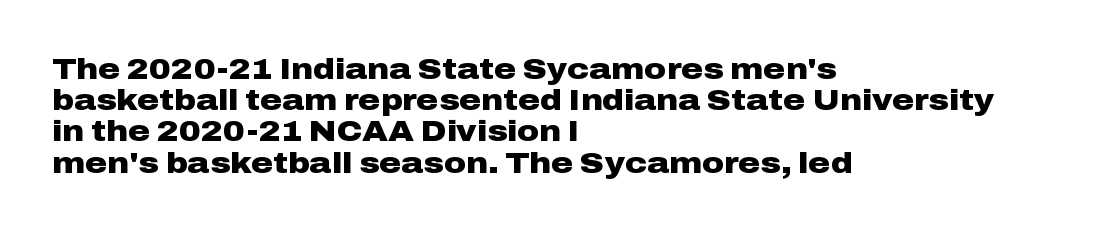
The image shows 30 px heavy, wide sans-serif type, upright; set left-aligned, tight line spacing (1.04x), normal letter spacing, not underlined; low stroke contrast and a medium x-height.
